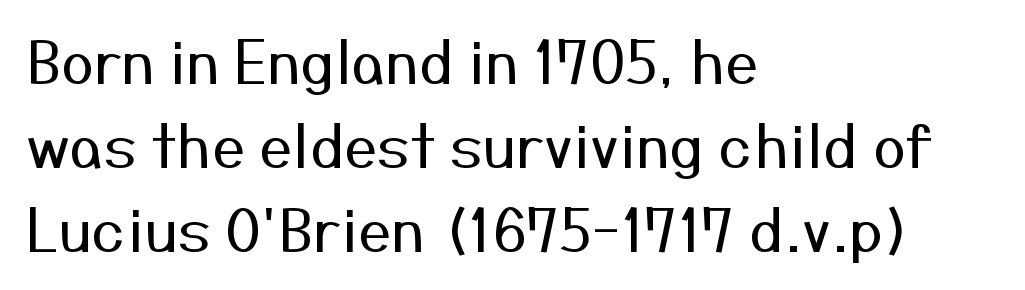
Think of a printed novel: that variable character pitch is what you see here. Summary of vertical rhythm: regular, with standard interline spacing. The letters carry no serifs — their stems end cleanly without finishing strokes. A typesetter would mark this as roman, not italic. Lines of text with bare space underneath.
